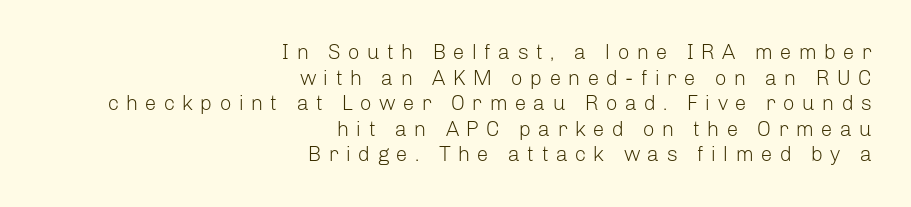
Q: Is the text bold? A: No.
Q: Is the text italic (slanted)? A: No, it is upright.
Q: Is the text underlined? A: No.
Q: How is the paragraph aligned? A: Right-aligned.
Q: Is the spacing between letters normal or unusually wide? A: Unusually wide.
